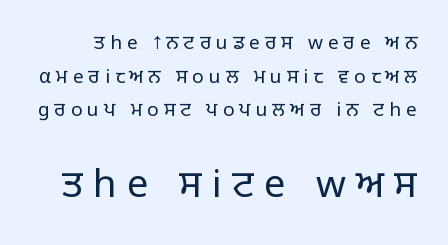
Does the type have serifs? No, each stem ends abruptly. Note: smaller setting up top, larger setting below. Vertical stems look standard width or narrower in stroke. A typesetter would call this proportional, since set widths differ per character. A typesetter would mark this as roman, not italic. A clean baseline with only descenders dipping below it.
